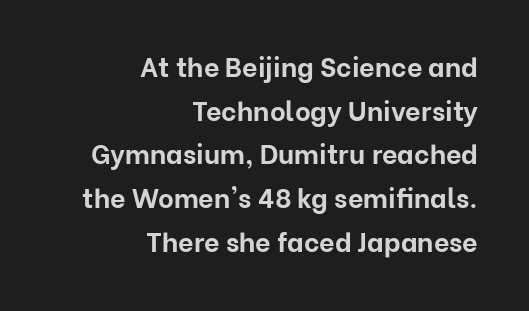
The image shows 27 px bold type, upright; set right-aligned, normal line spacing (1.62x), normal letter spacing, not underlined.
